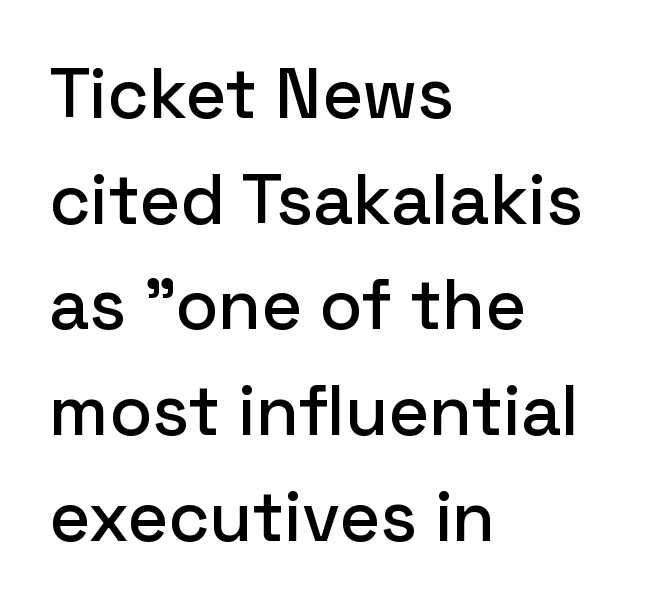
{"serif": "no", "italic": "no", "width": "normal", "stroke_contrast": "low", "x_height": "medium", "monospaced": "no", "underline": "no", "align": "left", "line_spacing": "normal", "line_spacing_ratio": 1.51, "letter_spacing": "normal", "letter_spacing_em": 0.0, "glyph_px": 70}
